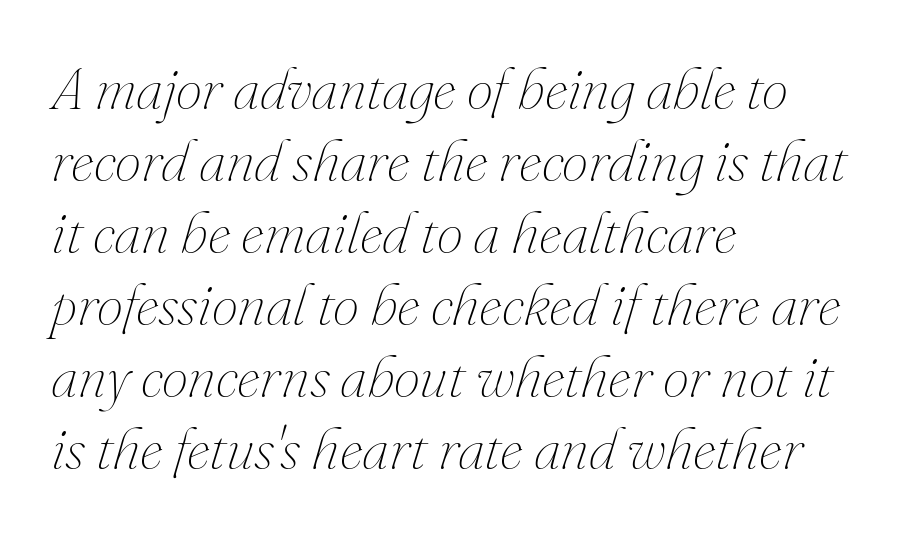
The tracking reads as untouched default to a designer's eye. Alignment: flush left. Only glyphs here, with clear space below each row. No extra ink here — the face is not bold.
